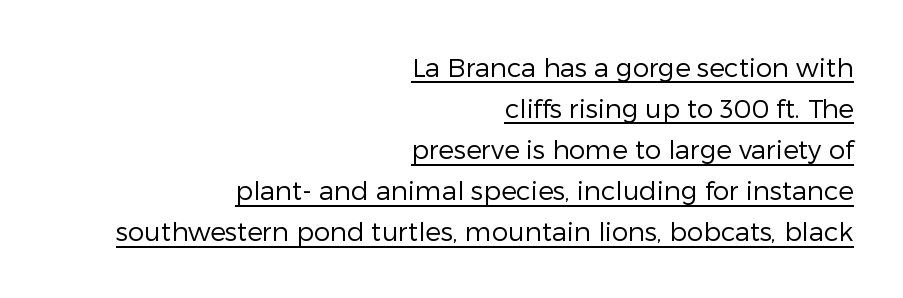
{"italic": "no", "bold": "no", "underline": "yes", "align": "right", "line_spacing": "normal", "line_spacing_ratio": 1.58, "letter_spacing": "normal", "letter_spacing_em": 0.0, "glyph_px": 26}
